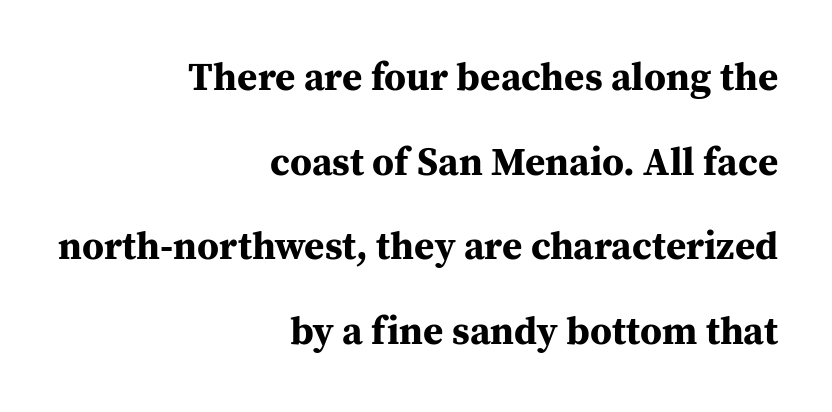
The image shows 39 px bold serif type, upright; set right-aligned, loose line spacing (2.17x), normal letter spacing, not underlined; medium stroke contrast and a medium x-height.
